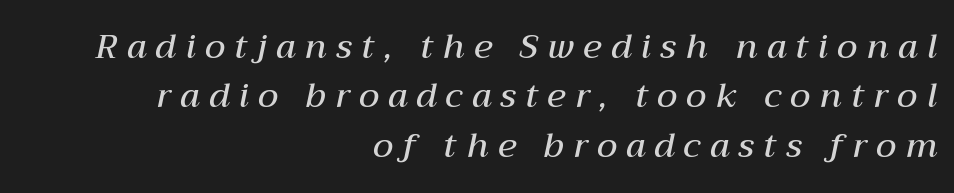
Q: Is the text bold? A: Semi-bold.
Q: Is the text italic (slanted)? A: Yes, it leans right by about 12 degrees.
Q: Is the text underlined? A: No.
Q: How is the paragraph aligned? A: Right-aligned.
Q: Is the spacing between letters normal or unusually wide? A: Unusually wide.
Q: Is the spacing between lines tight, normal or loose? A: Normal.
Q: Width (condensed, normal, or wide)? A: Normal.
Q: Stroke contrast? A: Medium.
Q: x-height? A: Medium.
Q: Monospaced? A: No.
